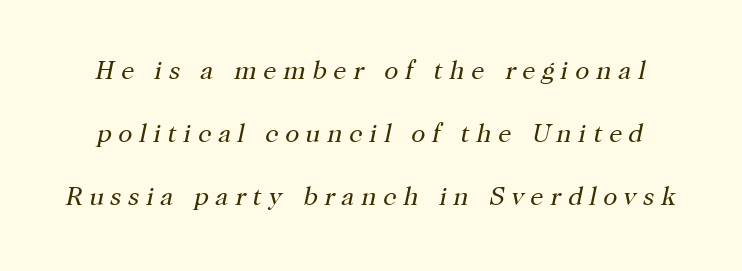
Q: Is the text bold? A: No.
Q: Is the text italic (slanted)? A: Yes, it leans right by about 12 degrees.
Q: Is the text underlined? A: No.
Q: Is the spacing between letters normal or unusually wide? A: Unusually wide.
Q: Is the spacing between lines tight, normal or loose? A: Loose.
